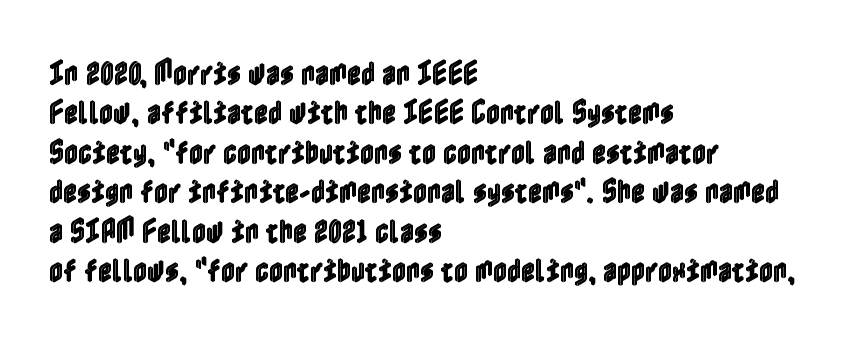
Rule under the text: the space is simply empty. The passage is arranged the way most books set body copy — flush left. This is the regular roman posture of the typeface. Default kerning and tracking; the words read as compact shapes.
